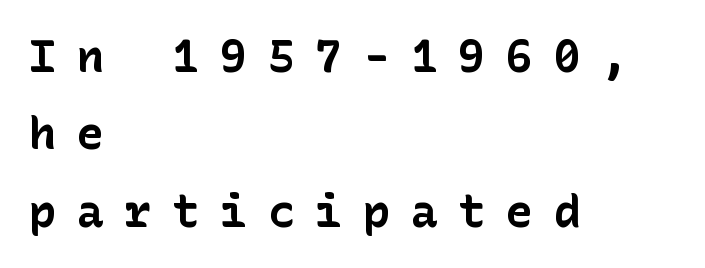
These words are printed bold, with thick strokes throughout. Check the space under the baseline: it is left empty. The letters are spread apart with noticeably loose tracking. Each letter's strokes conclude bluntly, with no projecting serifs. Ascenders rise straight up at ninety degrees. The lines are quadded left.
